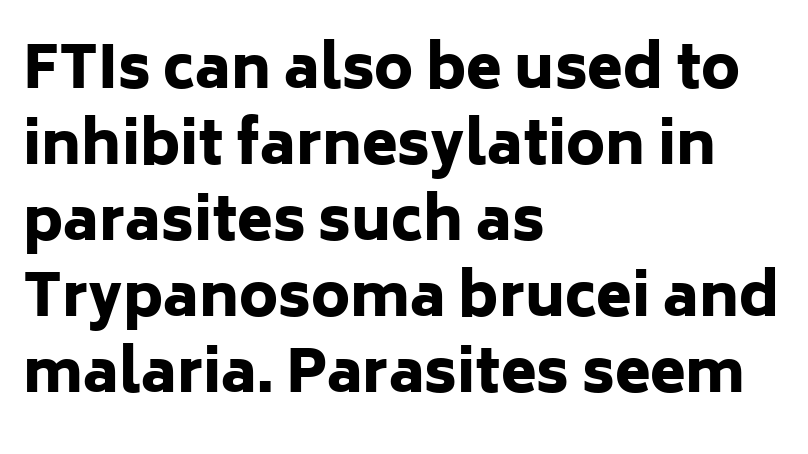
Q: Is the text bold? A: Yes.
Q: Is the text italic (slanted)? A: No, it is upright.
Q: Is the typeface a serif or a sans-serif typeface? A: Sans-serif.
Q: Is the text underlined? A: No.
Q: How is the paragraph aligned? A: Left-aligned.
Q: Is the spacing between letters normal or unusually wide? A: Normal.
Q: Is the spacing between lines tight, normal or loose? A: Normal.
Q: Width (condensed, normal, or wide)? A: Normal.
Q: Stroke contrast? A: Low.
Q: x-height? A: Medium.
Q: Monospaced? A: No.
